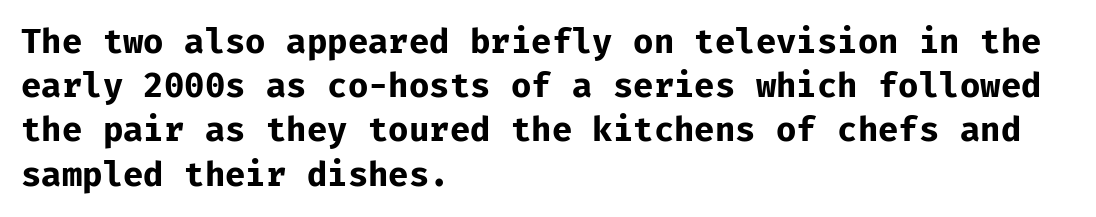
You could call the tracking neutral — neither tight nor loose. A normal amount of white space separates one row of letters from the next. A student would call this left alignment; a typographer would say flush left, rag right. Heavy-handed strokes throughout: this text is bold. Spacing verdict: monospaced, one width for all characters.
